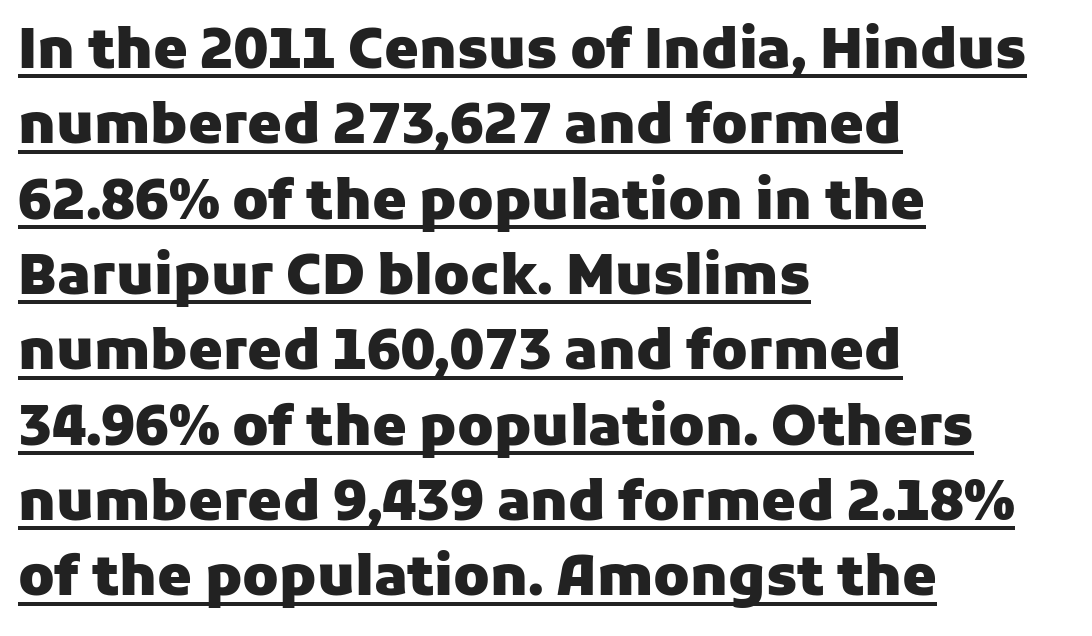
Q: Is the text bold? A: Yes.
Q: Is the text italic (slanted)? A: No, it is upright.
Q: Is the typeface a serif or a sans-serif typeface? A: Sans-serif.
Q: Is the text underlined? A: Yes.
Q: How is the paragraph aligned? A: Left-aligned.
Q: Is the spacing between letters normal or unusually wide? A: Normal.
Q: Is the spacing between lines tight, normal or loose? A: Normal.
Q: Width (condensed, normal, or wide)? A: Normal.
Q: Stroke contrast? A: Low.
Q: x-height? A: Medium.
Q: Monospaced? A: No.
